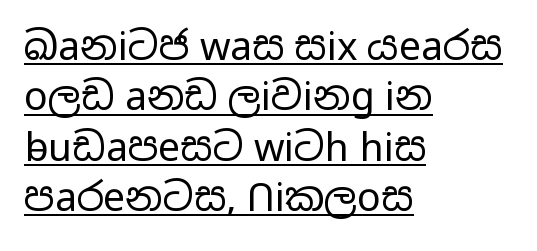
The image shows 39 px regular-weight, wide sans-serif type, upright; set left-aligned, normal line spacing (1.29x), normal letter spacing, underlined; low stroke contrast and a medium x-height.
